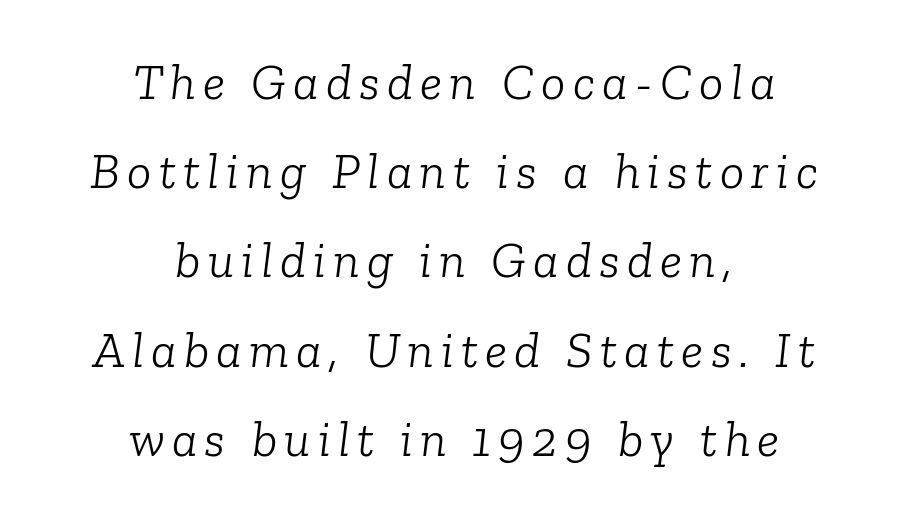
Q: Is the text bold? A: No.
Q: Is the text italic (slanted)? A: Yes, it leans right by about 6 degrees.
Q: Is the typeface a serif or a sans-serif typeface? A: Serif.
Q: Is the text underlined? A: No.
Q: How is the paragraph aligned? A: Centered.
Q: Width (condensed, normal, or wide)? A: Normal.
Q: Stroke contrast? A: Low.
Q: x-height? A: Medium.
Q: Monospaced? A: No.
